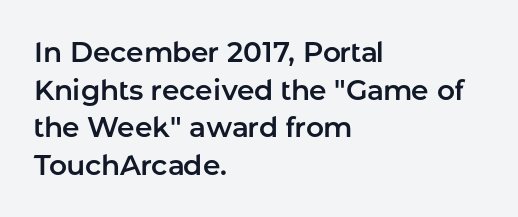
{"serif": "no", "italic": "no", "width": "normal", "stroke_contrast": "low", "x_height": "medium", "monospaced": "no", "underline": "no", "align": "left", "line_spacing": "normal", "line_spacing_ratio": 1.34, "letter_spacing": "normal", "letter_spacing_em": 0.0, "glyph_px": 28}
